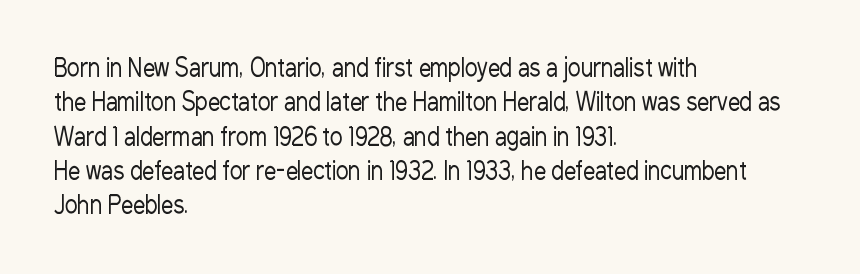
Vertical stems look standard width or narrower in stroke. Default kerning and tracking; the words read as compact shapes. These lines are set flush left with a ragged right edge. The baseline area is clear.
